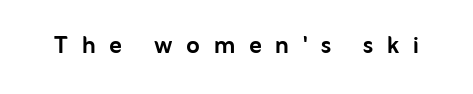
The image shows 31 px sans-serif type, upright; set unusually wide letter spacing (+0.44 em), not underlined; low stroke contrast and a medium x-height.
